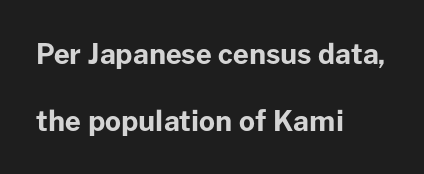
Q: Is the text bold? A: Yes.
Q: Is the text italic (slanted)? A: No, it is upright.
Q: Is the typeface a serif or a sans-serif typeface? A: Sans-serif.
Q: Is the text underlined? A: No.
Q: How is the paragraph aligned? A: Left-aligned.
Q: Is the spacing between letters normal or unusually wide? A: Normal.
Q: Is the spacing between lines tight, normal or loose? A: Loose.
Q: Width (condensed, normal, or wide)? A: Normal.
Q: Stroke contrast? A: Low.
Q: x-height? A: Medium.
Q: Monospaced? A: No.
